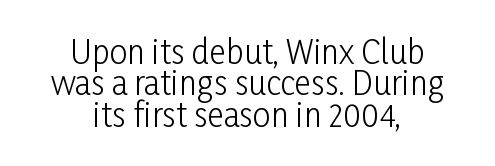
{"serif": "no", "italic": "no", "bold": "no", "weight": "light", "width": "condensed", "stroke_contrast": "low", "x_height": "medium", "monospaced": "no", "underline": "no", "align": "center", "line_spacing": "tight", "line_spacing_ratio": 0.98, "letter_spacing": "normal", "letter_spacing_em": 0.0, "glyph_px": 32}
